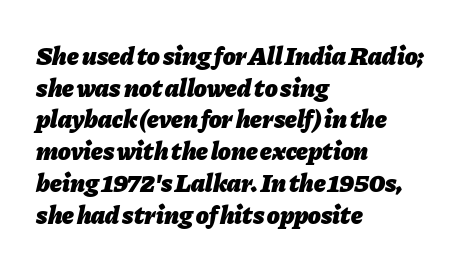
{"italic": "yes", "lean": "right", "slant_degrees": 11, "bold": "yes", "underline": "no", "align": "left", "line_spacing_ratio": 1.22, "letter_spacing": "normal", "letter_spacing_em": 0.0, "glyph_px": 26}
